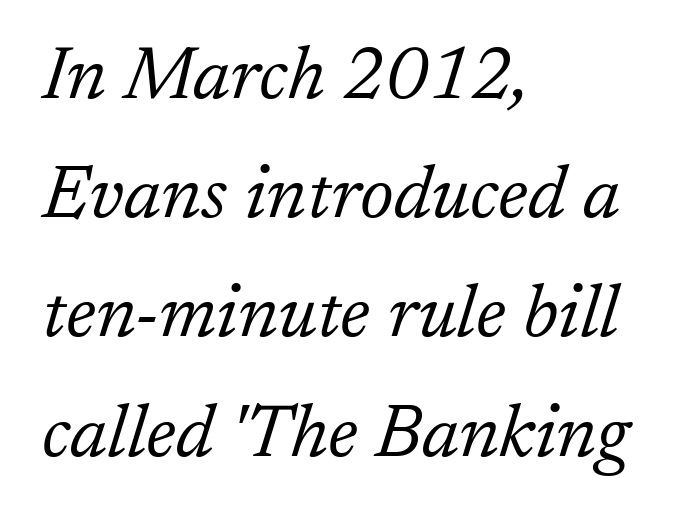
Q: Is the text bold? A: No.
Q: Is the text italic (slanted)? A: Yes, it leans right by about 17 degrees.
Q: Is the typeface a serif or a sans-serif typeface? A: Serif.
Q: Is the text underlined? A: No.
Q: How is the paragraph aligned? A: Left-aligned.
Q: Is the spacing between letters normal or unusually wide? A: Normal.
Q: Is the spacing between lines tight, normal or loose? A: Normal.
Q: Width (condensed, normal, or wide)? A: Normal.
Q: Stroke contrast? A: Low.
Q: x-height? A: Medium.
Q: Monospaced? A: No.
